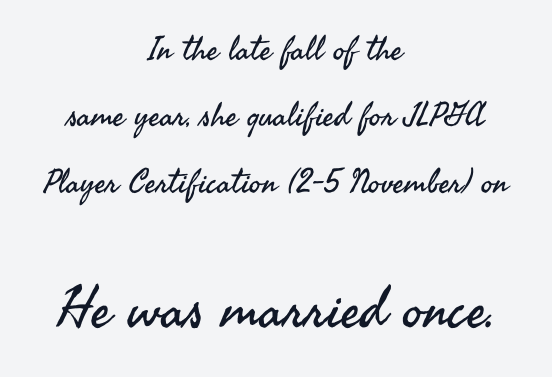
{"serif": "no", "bold": "no", "weight": "regular", "width": "normal", "stroke_contrast": "medium", "x_height": "small", "monospaced": "no", "underline": "no", "align": "center", "line_spacing": "loose", "line_spacing_ratio": 2.01, "letter_spacing": "normal", "letter_spacing_em": 0.0, "larger_block": "second", "size_ratio": 1.73, "glyph_px": 57}
